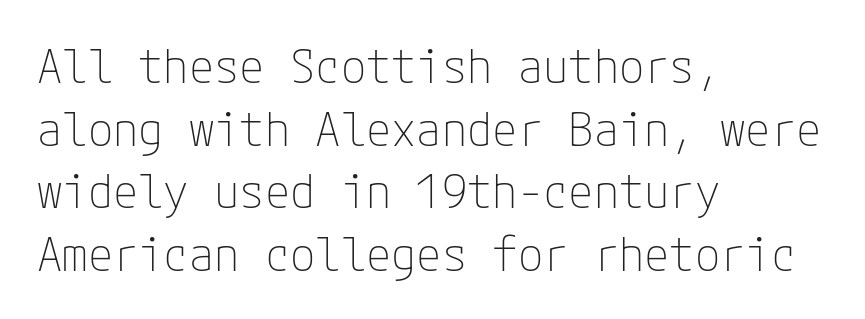
{"serif": "no", "italic": "no", "bold": "no", "weight": "thin", "width": "normal", "stroke_contrast": "low", "x_height": "medium", "underline": "no", "align": "left", "line_spacing": "normal", "line_spacing_ratio": 1.36, "letter_spacing": "normal", "letter_spacing_em": 0.0, "glyph_px": 46}
